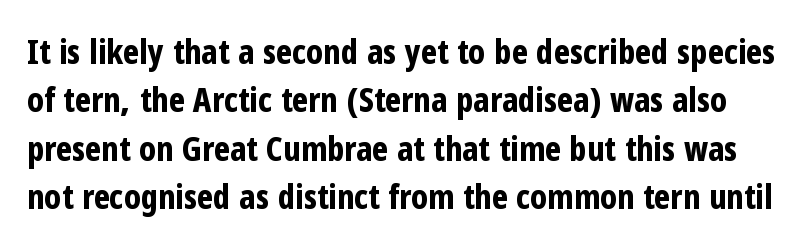
{"serif": "no", "italic": "no", "bold": "yes", "weight": "bold", "width": "condensed", "stroke_contrast": "low", "x_height": "medium", "monospaced": "no", "underline": "no", "line_spacing": "normal", "line_spacing_ratio": 1.42, "letter_spacing": "normal", "letter_spacing_em": 0.0, "glyph_px": 34}
